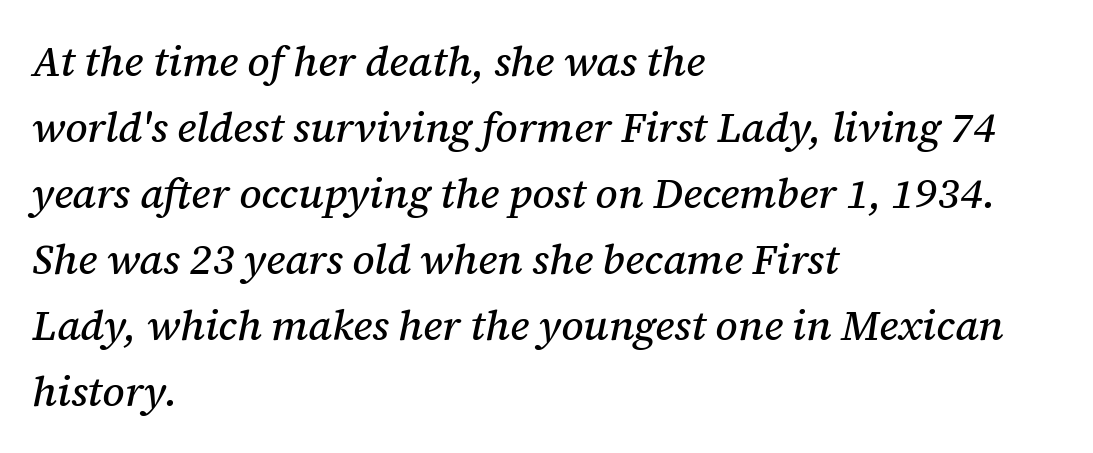
{"serif": "yes", "italic": "yes", "lean": "right", "slant_degrees": 12, "width": "normal", "stroke_contrast": "medium", "x_height": "medium", "monospaced": "no", "underline": "no", "align": "left", "line_spacing": "normal", "line_spacing_ratio": 1.57, "letter_spacing": "normal", "letter_spacing_em": 0.0, "glyph_px": 42}
